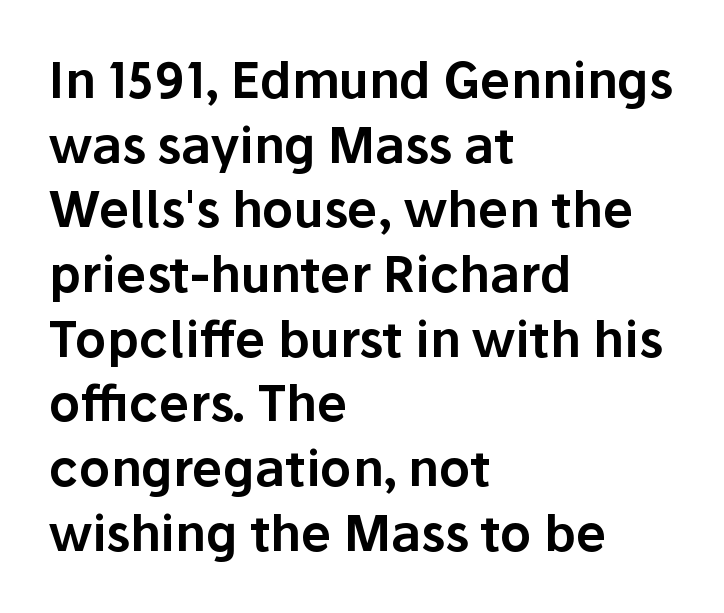
{"serif": "no", "italic": "no", "width": "normal", "stroke_contrast": "low", "x_height": "medium", "monospaced": "no", "underline": "no", "align": "left", "line_spacing": "normal", "line_spacing_ratio": 1.32, "letter_spacing": "normal", "letter_spacing_em": 0.0, "glyph_px": 49}
